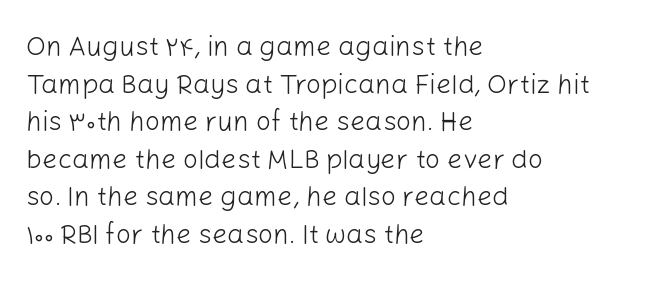
{"italic": "no", "bold": "no", "underline": "no", "align": "left", "line_spacing": "normal", "line_spacing_ratio": 1.39, "letter_spacing": "normal", "letter_spacing_em": 0.0, "glyph_px": 27}
